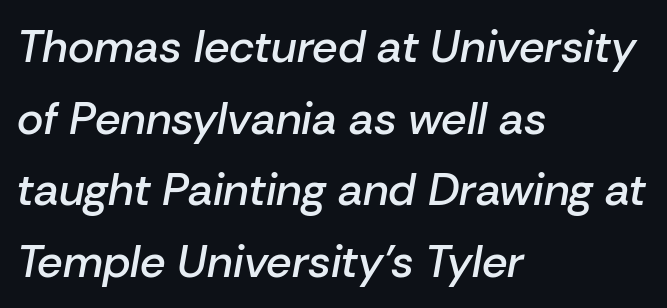
Q: Is the text bold? A: Semi-bold.
Q: Is the text italic (slanted)? A: Yes, it leans right by about 10 degrees.
Q: Is the text underlined? A: No.
Q: How is the paragraph aligned? A: Left-aligned.
Q: Is the spacing between letters normal or unusually wide? A: Normal.
Q: Is the spacing between lines tight, normal or loose? A: Normal.
Q: Width (condensed, normal, or wide)? A: Normal.
Q: Stroke contrast? A: Low.
Q: x-height? A: Medium.
Q: Monospaced? A: No.
